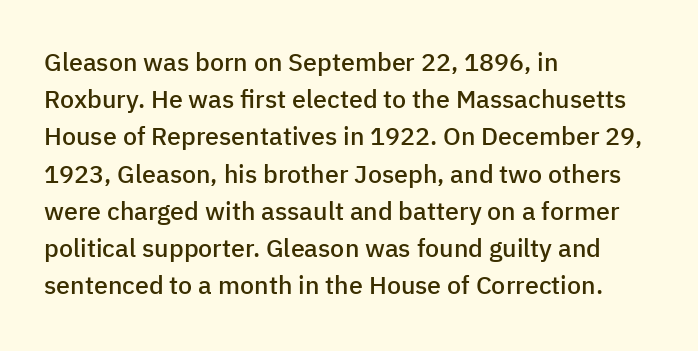
{"italic": "no", "bold": "semi", "underline": "no", "align": "left", "line_spacing": "normal", "line_spacing_ratio": 1.49, "letter_spacing": "normal", "letter_spacing_em": 0.0, "glyph_px": 25}
